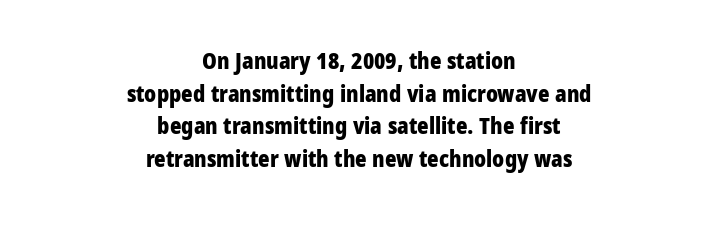
Q: Is the text bold? A: Yes.
Q: Is the text italic (slanted)? A: No, it is upright.
Q: Is the text underlined? A: No.
Q: How is the paragraph aligned? A: Centered.
Q: Is the spacing between letters normal or unusually wide? A: Normal.
Q: Is the spacing between lines tight, normal or loose? A: Normal.
